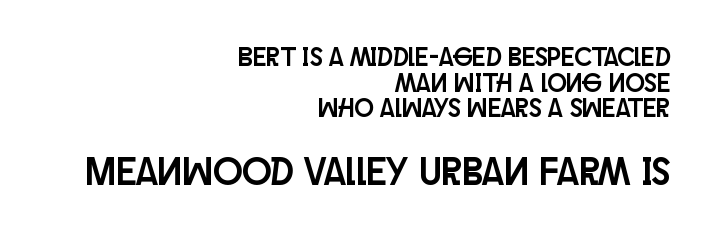
{"serif": "no", "italic": "no", "width": "condensed", "stroke_contrast": "low", "x_height": "large", "monospaced": "no", "underline": "no", "align": "right", "line_spacing": "tight", "line_spacing_ratio": 0.99, "letter_spacing": "normal", "letter_spacing_em": 0.0, "larger_block": "second", "size_ratio": 1.5, "glyph_px": 39}
